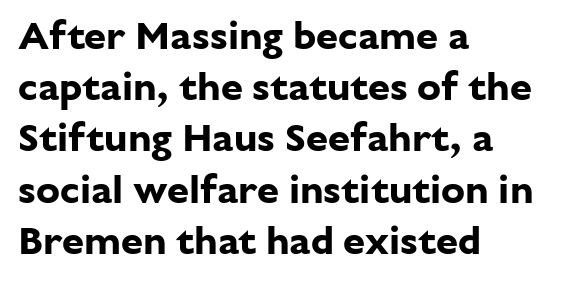
Q: Is the text bold? A: Yes.
Q: Is the text italic (slanted)? A: No, it is upright.
Q: Is the typeface a serif or a sans-serif typeface? A: Sans-serif.
Q: Is the text underlined? A: No.
Q: How is the paragraph aligned? A: Left-aligned.
Q: Is the spacing between letters normal or unusually wide? A: Normal.
Q: Is the spacing between lines tight, normal or loose? A: Normal.
Q: Width (condensed, normal, or wide)? A: Normal.
Q: Stroke contrast? A: Low.
Q: x-height? A: Medium.
Q: Monospaced? A: No.
